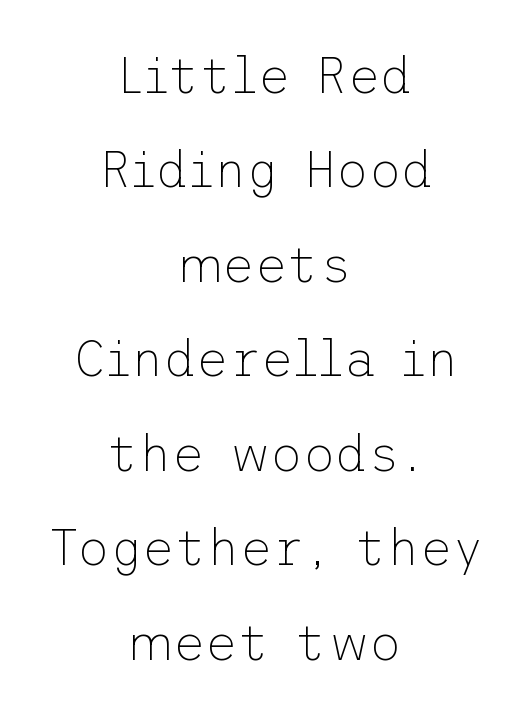
Q: Is the text bold? A: No.
Q: Is the text italic (slanted)? A: No, it is upright.
Q: Is the typeface a serif or a sans-serif typeface? A: Sans-serif.
Q: Is the text underlined? A: No.
Q: How is the paragraph aligned? A: Centered.
Q: Is the spacing between letters normal or unusually wide? A: Normal.
Q: Width (condensed, normal, or wide)? A: Normal.
Q: Stroke contrast? A: Low.
Q: x-height? A: Medium.
